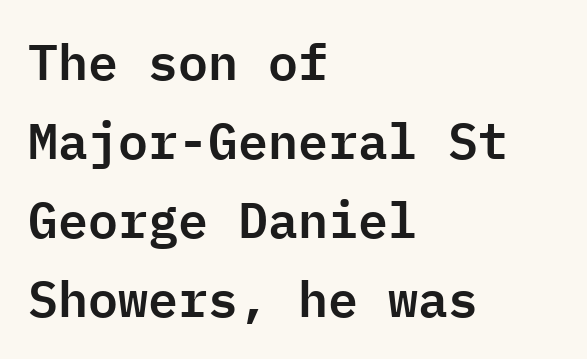
Q: Is the text italic (slanted)? A: No, it is upright.
Q: Is the typeface a serif or a sans-serif typeface? A: Sans-serif.
Q: Is the text underlined? A: No.
Q: How is the paragraph aligned? A: Left-aligned.
Q: Is the spacing between letters normal or unusually wide? A: Normal.
Q: Is the spacing between lines tight, normal or loose? A: Normal.
Q: Width (condensed, normal, or wide)? A: Normal.
Q: Stroke contrast? A: Low.
Q: x-height? A: Medium.
Q: Monospaced? A: Yes.
